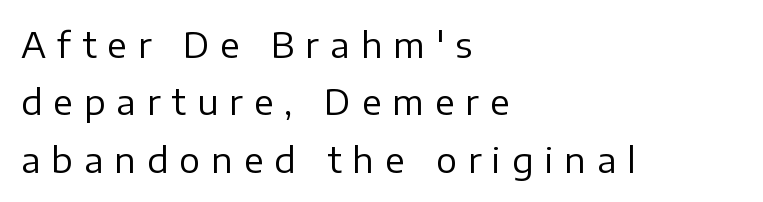
One-word summary of the alignment: left. Clear beneath every line of the passage. Look at the tracking — it's clearly loosened, letters drifting apart. Look at the bottom of the vertical strokes: they stop flat, with no serifs.
